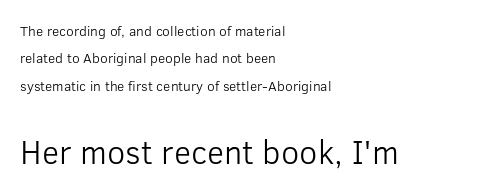
{"serif": "no", "italic": "no", "bold": "no", "weight": "light", "width": "normal", "stroke_contrast": "low", "x_height": "medium", "monospaced": "no", "underline": "no", "align": "left", "line_spacing": "loose", "line_spacing_ratio": 1.95, "letter_spacing": "normal", "letter_spacing_em": 0.0, "larger_block": "second", "size_ratio": 2.36, "glyph_px": 33}
